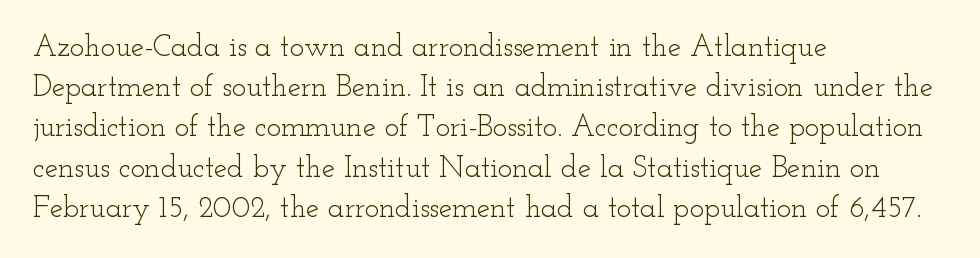
{"serif": "yes", "italic": "no", "bold": "no", "weight": "light", "width": "wide", "stroke_contrast": "low", "x_height": "small", "monospaced": "no", "underline": "no", "align": "left", "line_spacing": "normal", "line_spacing_ratio": 1.34, "letter_spacing": "normal", "letter_spacing_em": 0.0, "glyph_px": 30}
